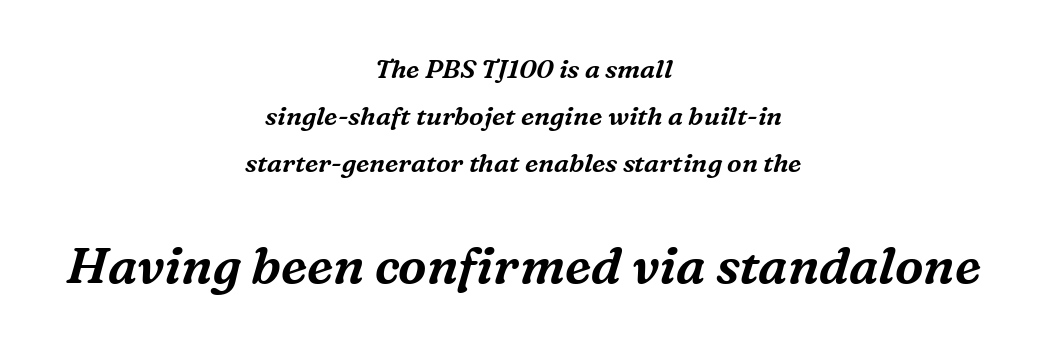
{"serif": "yes", "italic": "yes", "lean": "right", "slant_degrees": 16, "width": "normal", "stroke_contrast": "medium", "x_height": "medium", "monospaced": "no", "underline": "no", "align": "center", "line_spacing_ratio": 1.8, "letter_spacing": "normal", "letter_spacing_em": 0.0, "larger_block": "second", "size_ratio": 1.96, "glyph_px": 51}
